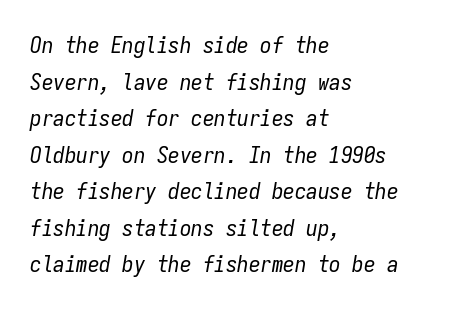
The image shows 23 px text type, italic (leaning right); set left-aligned, normal line spacing (1.59x), normal letter spacing, not underlined.
